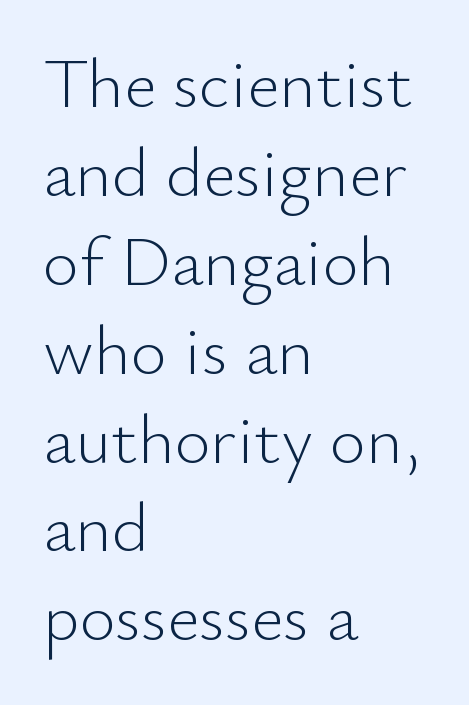
The image shows 70 px light sans-serif type, upright; set left-aligned, normal line spacing (1.27x), normal letter spacing, not underlined; low stroke contrast and a small x-height.
